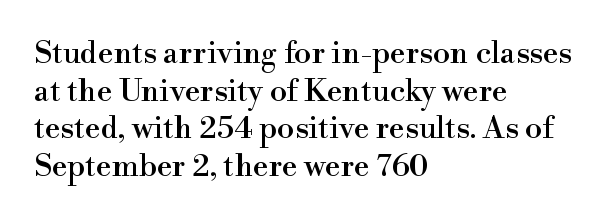
{"serif": "yes", "italic": "no", "width": "normal", "stroke_contrast": "high", "x_height": "small", "monospaced": "no", "underline": "no", "align": "left", "line_spacing_ratio": 1.21, "letter_spacing": "normal", "letter_spacing_em": 0.0, "glyph_px": 31}
